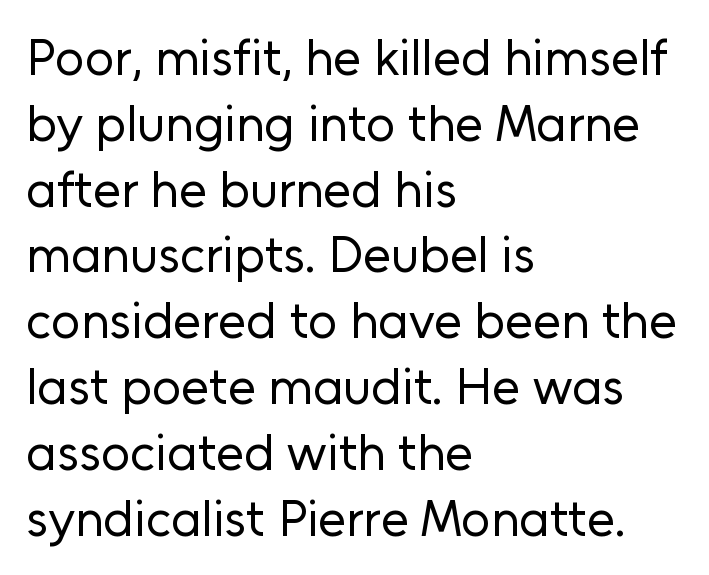
{"serif": "no", "italic": "no", "bold": "no", "weight": "regular", "width": "normal", "stroke_contrast": "low", "x_height": "medium", "monospaced": "no", "underline": "no", "align": "left", "line_spacing": "normal", "line_spacing_ratio": 1.29, "letter_spacing": "normal", "letter_spacing_em": 0.0, "glyph_px": 51}
